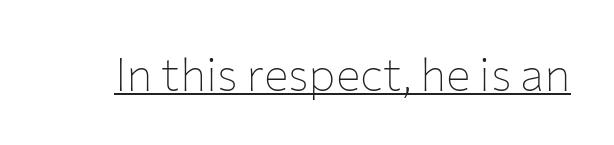
Q: Is the text bold? A: No.
Q: Is the text italic (slanted)? A: No, it is upright.
Q: Is the typeface a serif or a sans-serif typeface? A: Sans-serif.
Q: Is the text underlined? A: Yes.
Q: Is the spacing between letters normal or unusually wide? A: Normal.
Q: Width (condensed, normal, or wide)? A: Normal.
Q: Stroke contrast? A: Low.
Q: x-height? A: Medium.
Q: Monospaced? A: No.
